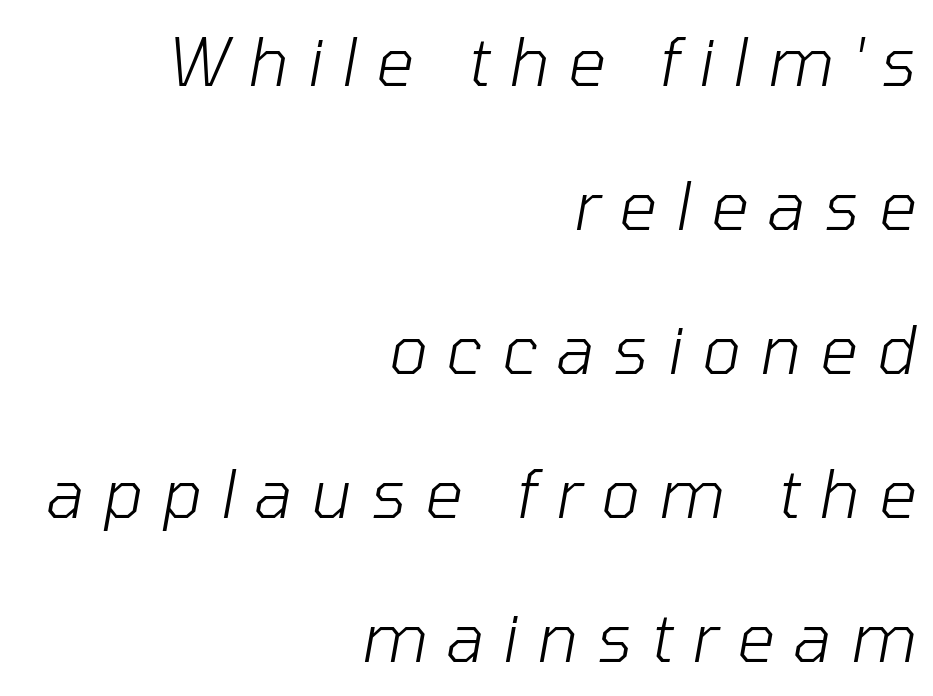
Q: Is the text bold? A: No.
Q: Is the text italic (slanted)? A: Yes, it leans right by about 10 degrees.
Q: Is the text underlined? A: No.
Q: How is the paragraph aligned? A: Right-aligned.
Q: Is the spacing between letters normal or unusually wide? A: Unusually wide.
Q: Is the spacing between lines tight, normal or loose? A: Loose.
Q: Width (condensed, normal, or wide)? A: Normal.
Q: Stroke contrast? A: Low.
Q: x-height? A: Medium.
Q: Monospaced? A: No.
